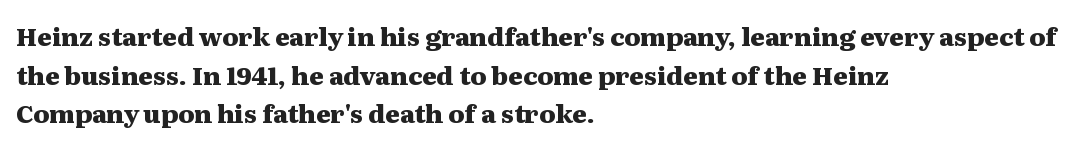
{"italic": "no", "bold": "yes", "underline": "no", "align": "left", "line_spacing": "normal", "line_spacing_ratio": 1.55, "letter_spacing": "normal", "letter_spacing_em": 0.0, "glyph_px": 25}
